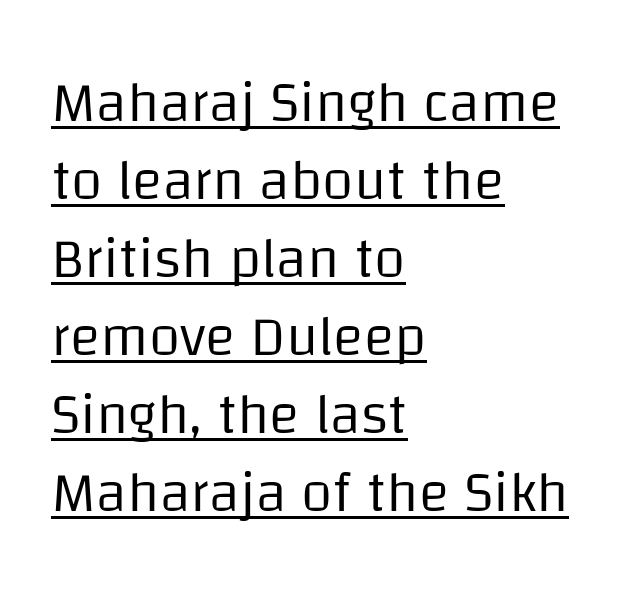
{"serif": "no", "italic": "no", "bold": "no", "weight": "regular", "width": "normal", "stroke_contrast": "low", "x_height": "large", "monospaced": "no", "underline": "yes", "align": "left", "line_spacing": "normal", "line_spacing_ratio": 1.37, "letter_spacing": "normal", "letter_spacing_em": 0.0, "glyph_px": 57}
